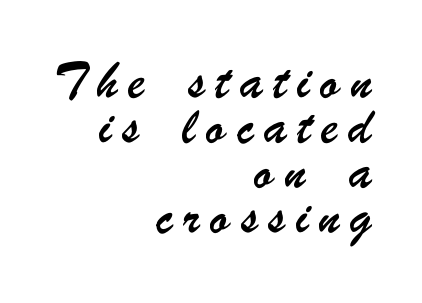
Q: Is the text underlined? A: No.
Q: How is the paragraph aligned? A: Right-aligned.
Q: Is the spacing between letters normal or unusually wide? A: Unusually wide.
Q: Is the spacing between lines tight, normal or loose? A: Loose.
